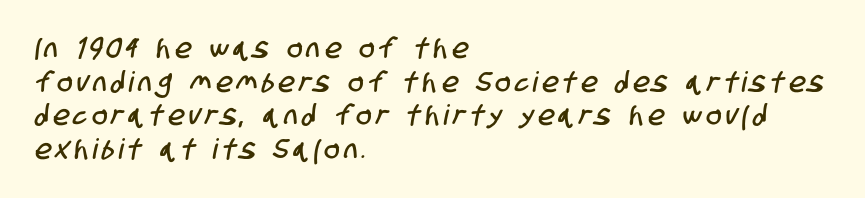
Words float on clear page, feet unadorned. Is this a sans? Yes — the strokes have no serifs. Proportional: the letters do not fall into vertical columns. Horizontally, the lines are justified to the leading edge only.
